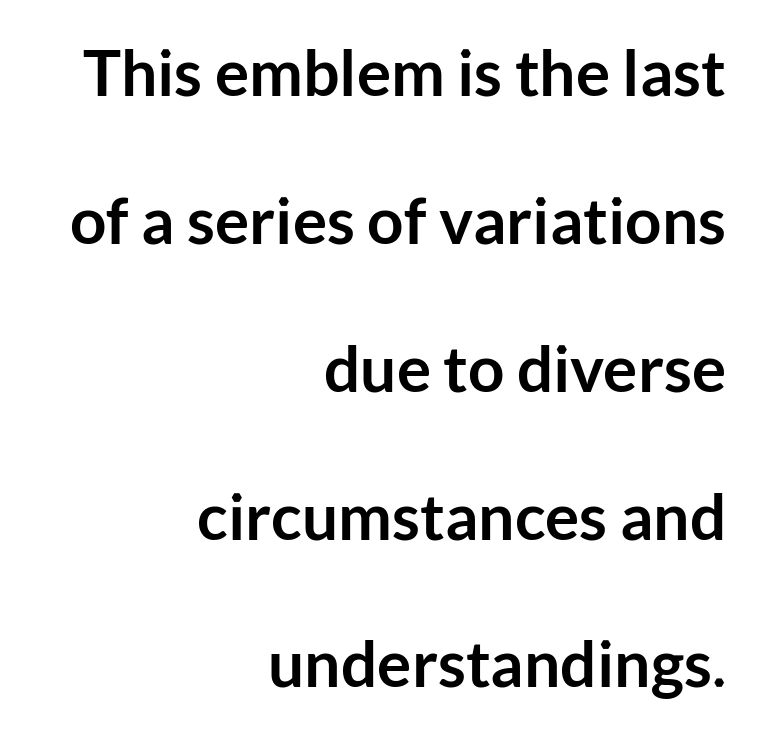
Q: Is the text bold? A: Yes.
Q: Is the text italic (slanted)? A: No, it is upright.
Q: Is the typeface a serif or a sans-serif typeface? A: Sans-serif.
Q: Is the text underlined? A: No.
Q: How is the paragraph aligned? A: Right-aligned.
Q: Is the spacing between letters normal or unusually wide? A: Normal.
Q: Is the spacing between lines tight, normal or loose? A: Loose.
Q: Width (condensed, normal, or wide)? A: Normal.
Q: Stroke contrast? A: Low.
Q: x-height? A: Medium.
Q: Monospaced? A: No.
